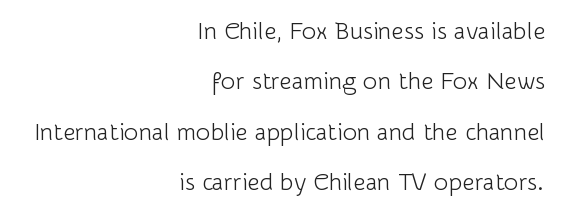
{"italic": "no", "bold": "no", "underline": "no", "align": "right", "line_spacing": "loose", "line_spacing_ratio": 2.1, "letter_spacing": "normal", "letter_spacing_em": 0.0, "glyph_px": 24}
